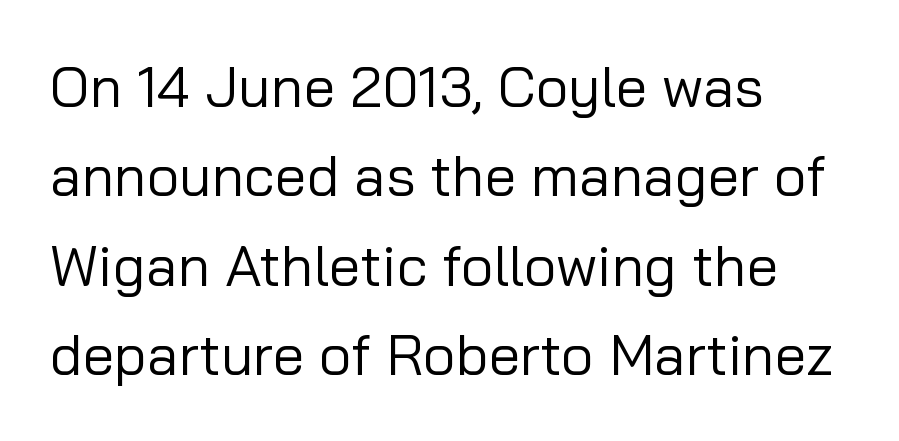
Q: Is the text bold? A: No.
Q: Is the text italic (slanted)? A: No, it is upright.
Q: Is the typeface a serif or a sans-serif typeface? A: Sans-serif.
Q: Is the text underlined? A: No.
Q: How is the paragraph aligned? A: Left-aligned.
Q: Is the spacing between letters normal or unusually wide? A: Normal.
Q: Is the spacing between lines tight, normal or loose? A: Normal.
Q: Width (condensed, normal, or wide)? A: Normal.
Q: Stroke contrast? A: Low.
Q: x-height? A: Medium.
Q: Monospaced? A: No.
